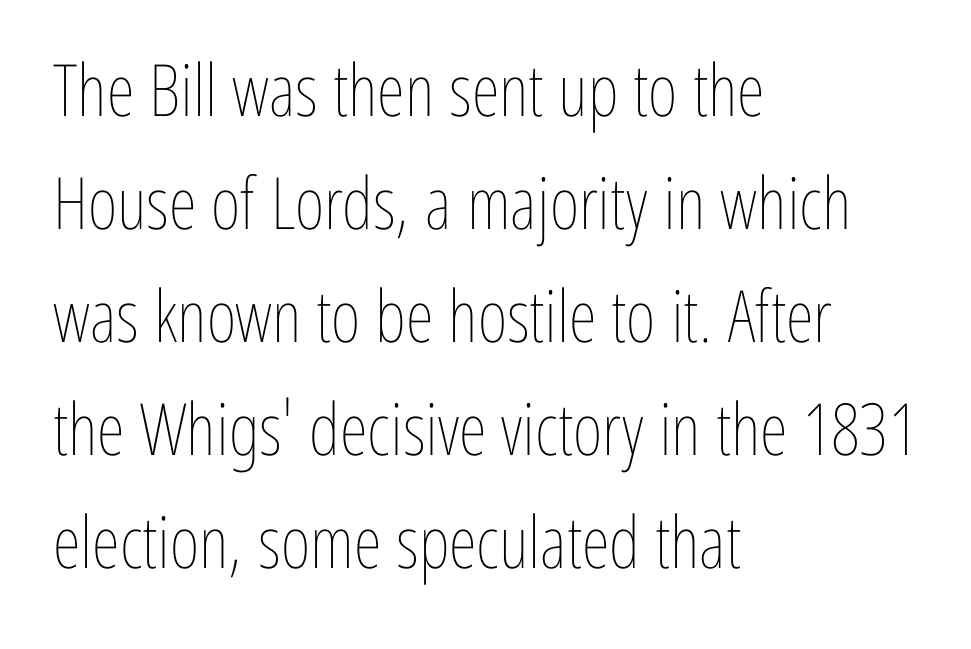
Q: Is the text bold? A: No.
Q: Is the text italic (slanted)? A: No, it is upright.
Q: Is the text underlined? A: No.
Q: How is the paragraph aligned? A: Left-aligned.
Q: Is the spacing between letters normal or unusually wide? A: Normal.
Q: Is the spacing between lines tight, normal or loose? A: Normal.
Q: Width (condensed, normal, or wide)? A: Condensed.
Q: Stroke contrast? A: Low.
Q: x-height? A: Medium.
Q: Monospaced? A: No.
